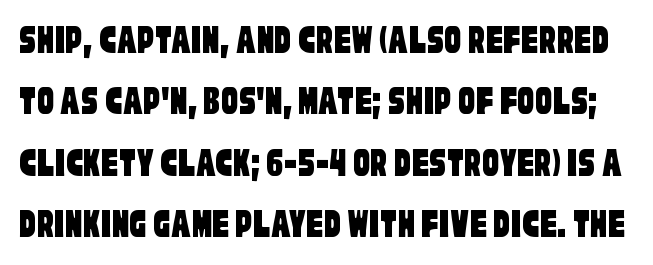
{"serif": "no", "width": "condensed", "stroke_contrast": "low", "x_height": "large", "monospaced": "no", "underline": "no", "line_spacing": "normal", "line_spacing_ratio": 1.46, "letter_spacing": "normal", "letter_spacing_em": 0.0, "glyph_px": 42}
